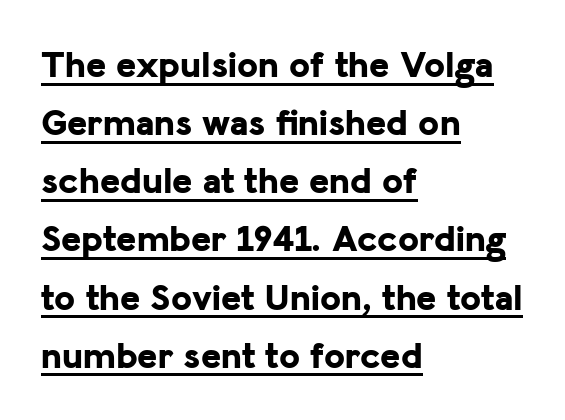
The image shows 38 px bold sans-serif type, upright; set left-aligned, normal line spacing (1.53x), normal letter spacing, underlined; low stroke contrast and a medium x-height.
